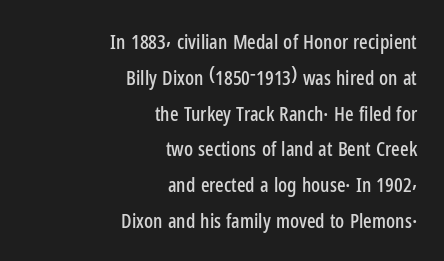
Caption: multi-line text, flush right, ragged left. The letterforms sit shoulder to shoulder at normal distance. The area under the type is left untouched. Italic? Not at all — the glyphs are vertical.
